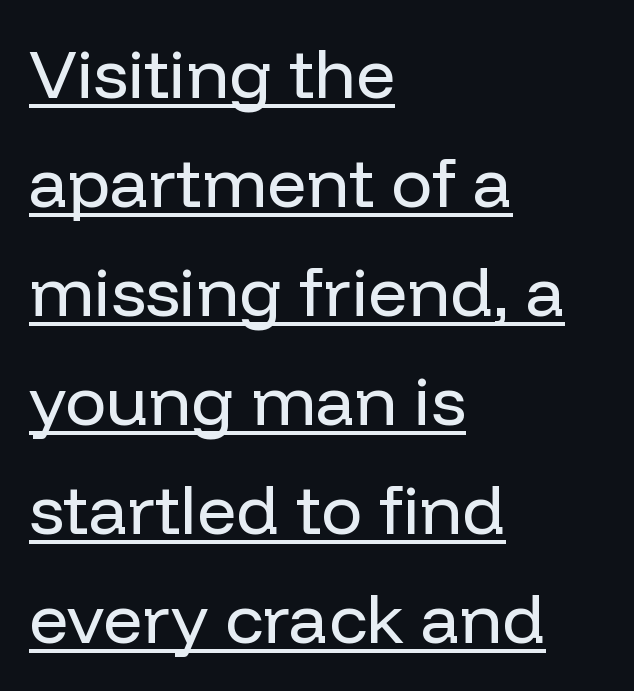
The image shows 69 px regular-weight sans-serif type, upright; set left-aligned, normal line spacing (1.58x), normal letter spacing, underlined; low stroke contrast and a medium x-height.
